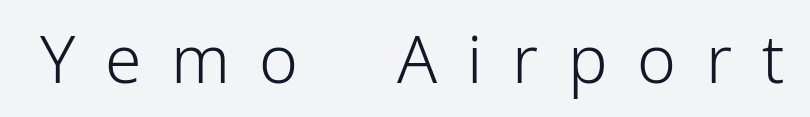
{"serif": "no", "italic": "no", "bold": "no", "weight": "light", "width": "normal", "stroke_contrast": "low", "x_height": "medium", "monospaced": "no", "underline": "no", "letter_spacing": "wide", "letter_spacing_em": 0.45, "glyph_px": 66}
